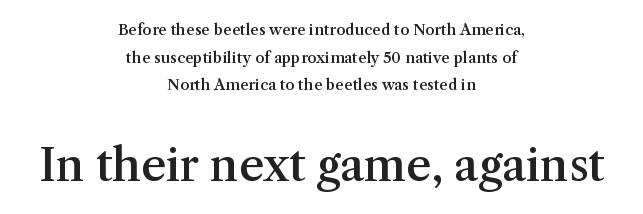
The type is set solid horizontally, with unmodified tracking. Observe the serifs anchoring each vertical stroke in this sample. Between these two stacked blocks, the lower one wins on size. Check under the words: just untouched page. The face used here is proportionally spaced, like ordinary book or web type. These words are printed semibold, heavier than regular yet not bold.
